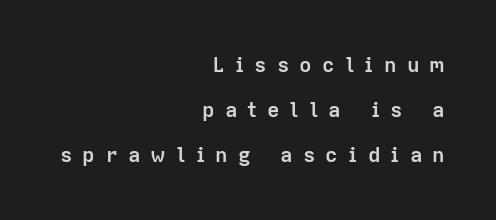
The image shows 21 px bold type, upright; set right-aligned, loose line spacing (2.15x), unusually wide letter spacing (+0.48 em), not underlined.
